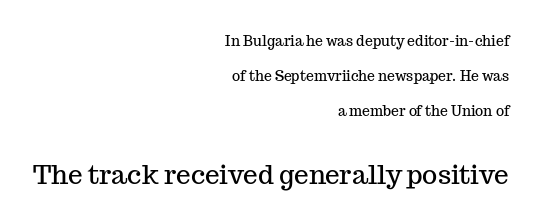
If you drew a ruler down the right edge, every line would touch it. A great deal of white space separates one row of letters from the next. The foot of each line stays bare and open. The lettering holds an erect, upright posture throughout.
